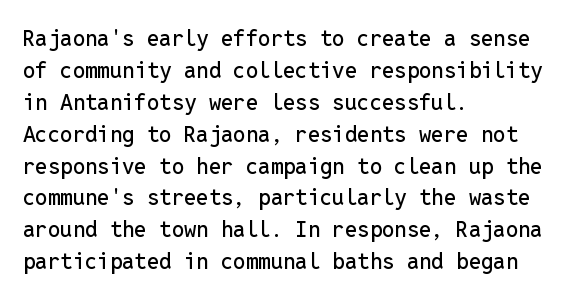
Q: Is the text italic (slanted)? A: No, it is upright.
Q: Is the text underlined? A: No.
Q: How is the paragraph aligned? A: Left-aligned.
Q: Is the spacing between letters normal or unusually wide? A: Normal.
Q: Is the spacing between lines tight, normal or loose? A: Normal.
